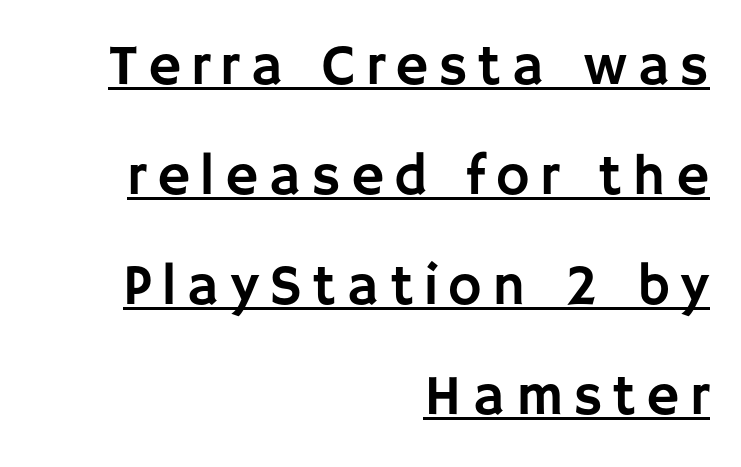
The image shows 57 px sans-serif type, upright; set right-aligned, loose line spacing (1.93x), underlined; low stroke contrast and a large x-height.
